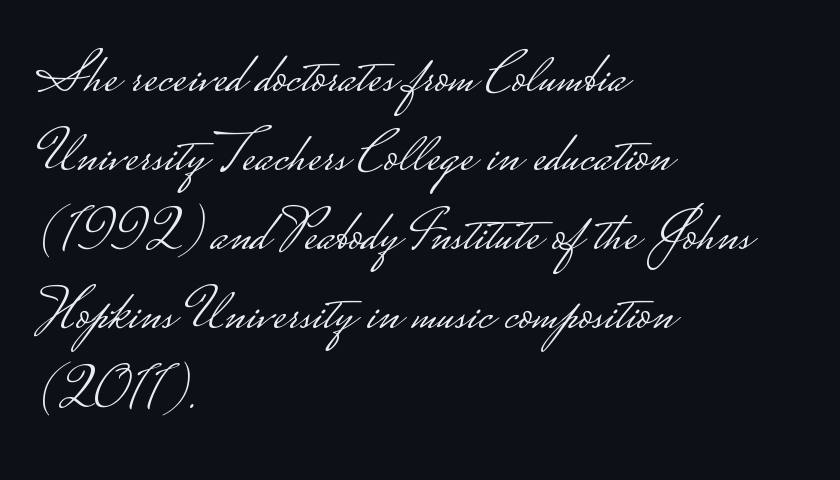
All the whitespace from short lines collects on the right. Check where the strokes stop: nothing finishes them off — pure sans. Stem width sits at or under what a default text font uses. Each letter keeps its own natural width here, so spacing adapts to shape. How would I describe the line gaps? Plain and ordinary.
